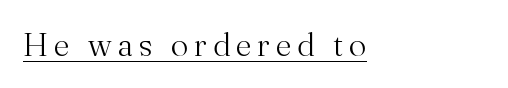
Looks like regular typesetting: each glyph gets only the width it needs. Observe the serifs anchoring each vertical stroke in this sample. This rendering uses left alignment, leaving the right contour irregular. Quick note: underline on. Notice how the stems are strictly vertical — no italics here.
